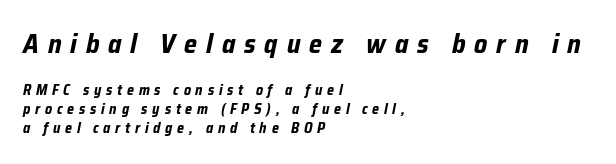
Q: Is the text bold? A: Yes.
Q: Is the text italic (slanted)? A: Yes, it leans right by about 12 degrees.
Q: Is the text underlined? A: No.
Q: How is the paragraph aligned? A: Left-aligned.
Q: Is the spacing between letters normal or unusually wide? A: Unusually wide.
Q: Is the spacing between lines tight, normal or loose? A: Normal.
Q: Which block of text is set in a larger size, the first (top) or the second (bottom)? A: The first (top) one.
